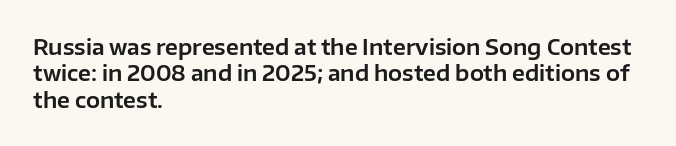
{"italic": "no", "underline": "no", "align": "left", "line_spacing": "normal", "line_spacing_ratio": 1.26, "letter_spacing": "normal", "letter_spacing_em": 0.0, "glyph_px": 21}
